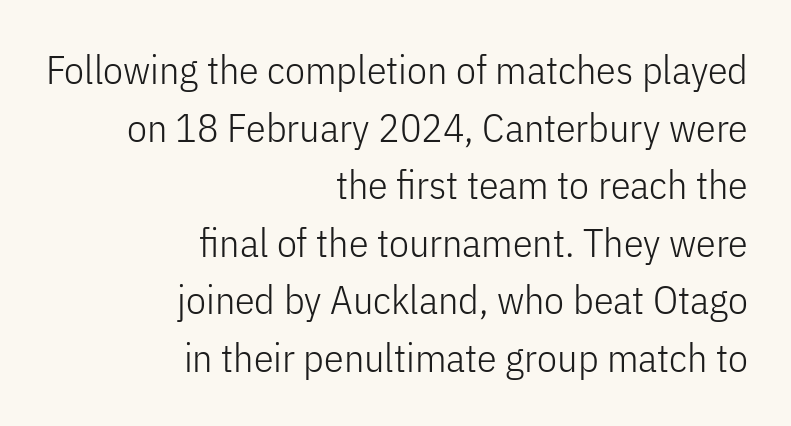
The vertical gap from one line to the next is medium. A bare baseline throughout the passage. The designer went with a sans here, leaving each stem footless. These lines are rendered in a variable-pitch font. The passage shown has conventional tracking throughout.
